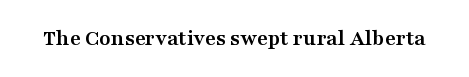
{"italic": "no", "bold": "yes", "underline": "no", "letter_spacing": "normal", "letter_spacing_em": 0.0, "glyph_px": 23}
